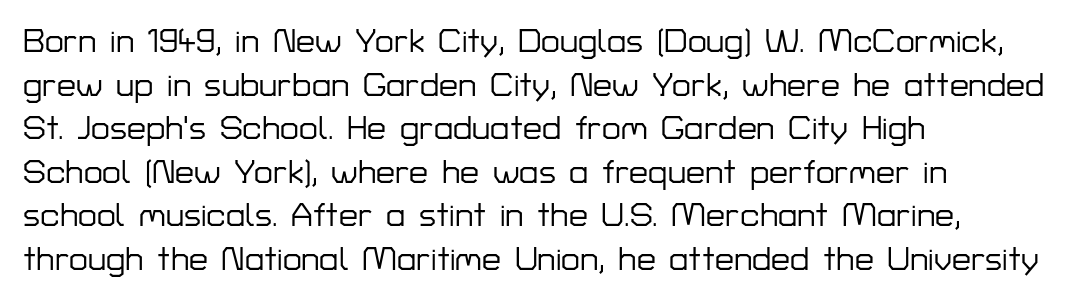
{"serif": "no", "italic": "no", "width": "normal", "stroke_contrast": "low", "x_height": "medium", "monospaced": "no", "underline": "no", "align": "left", "line_spacing": "normal", "line_spacing_ratio": 1.28, "letter_spacing": "normal", "letter_spacing_em": 0.0, "glyph_px": 34}
